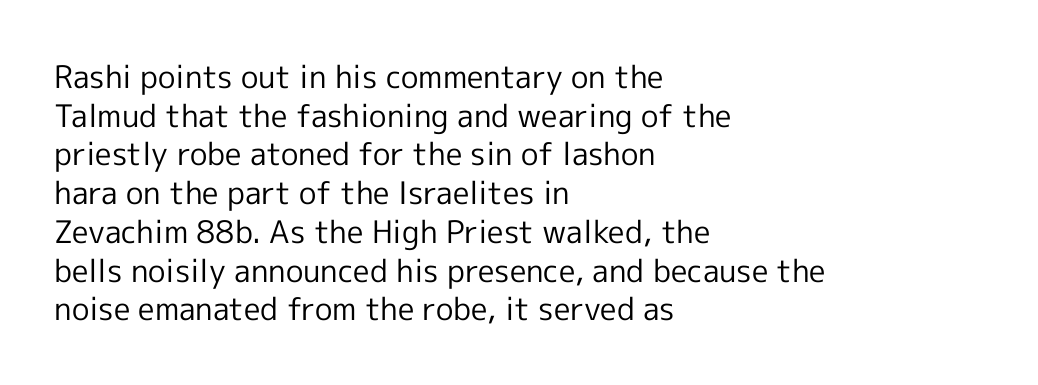
Nothing heavy about these letters — not bold at all. Does extra space separate the letters? No, they use regular spacing. The space beneath each line is pristine and unruled. These lines are composed in type without serifs.
